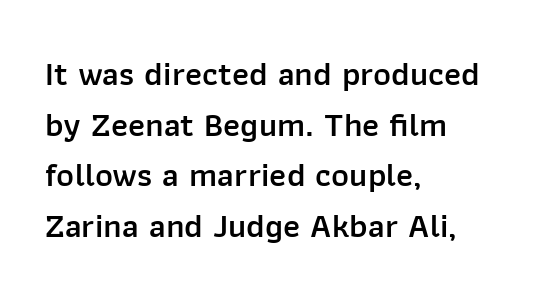
Q: Is the text bold? A: Semi-bold.
Q: Is the text italic (slanted)? A: No, it is upright.
Q: Is the typeface a serif or a sans-serif typeface? A: Sans-serif.
Q: Is the text underlined? A: No.
Q: How is the paragraph aligned? A: Left-aligned.
Q: Is the spacing between letters normal or unusually wide? A: Normal.
Q: Is the spacing between lines tight, normal or loose? A: Normal.
Q: Width (condensed, normal, or wide)? A: Normal.
Q: Stroke contrast? A: Low.
Q: x-height? A: Medium.
Q: Monospaced? A: No.
